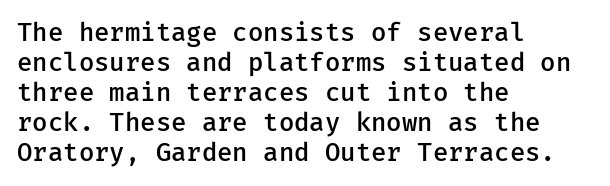
{"italic": "no", "bold": "semi", "underline": "no", "align": "left", "line_spacing_ratio": 1.2, "letter_spacing": "normal", "letter_spacing_em": 0.0, "glyph_px": 25}
